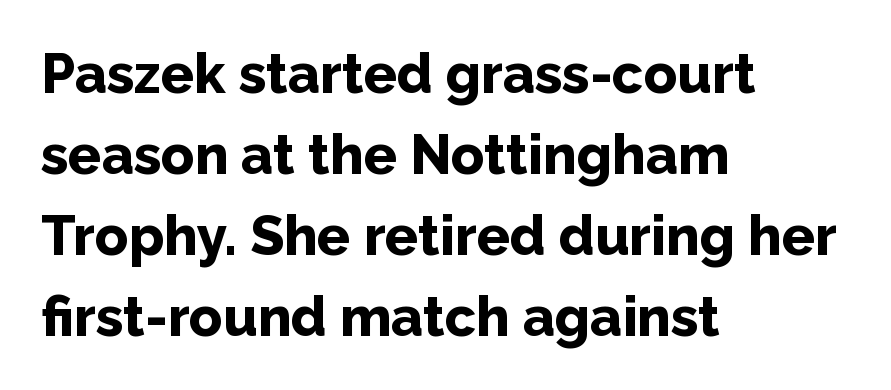
The image shows 55 px bold sans-serif type, upright; set left-aligned, normal line spacing (1.47x), normal letter spacing, not underlined; low stroke contrast and a medium x-height.
